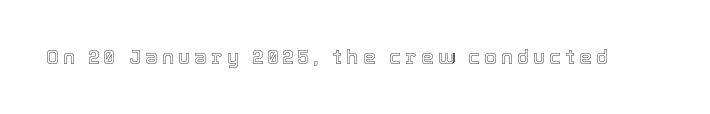
The image shows 20 px text type, upright; set unusually wide letter spacing (+0.21 em), not underlined.
